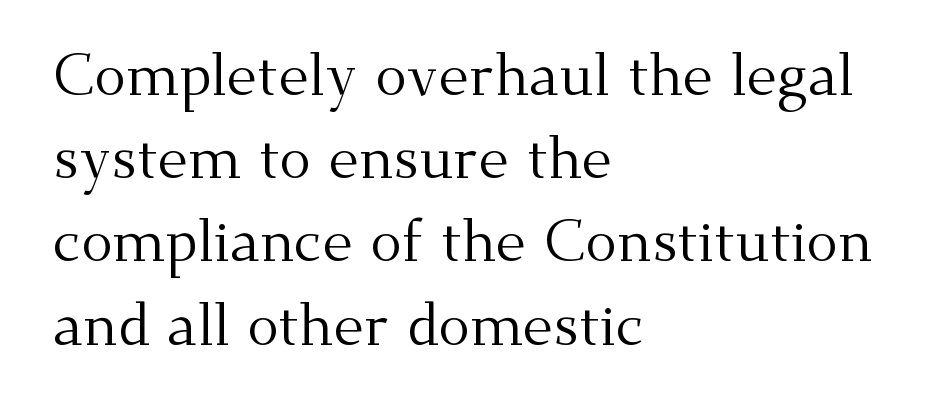
The image shows 59 px regular-weight serif type, upright; set left-aligned, normal line spacing (1.41x), normal letter spacing, not underlined; medium stroke contrast and a small x-height.
